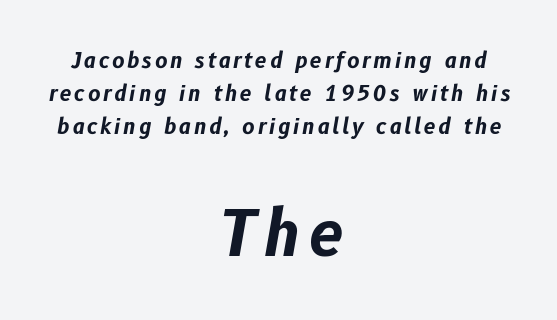
The image shows 62 px bold type, italic (leaning right); set centered, normal line spacing (1.58x), not underlined; the second (bottom) block is 2.95x larger; low stroke contrast and a medium x-height.
